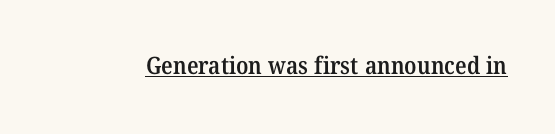
{"bold": "semi", "underline": "yes", "letter_spacing": "normal", "letter_spacing_em": 0.0, "glyph_px": 24}
